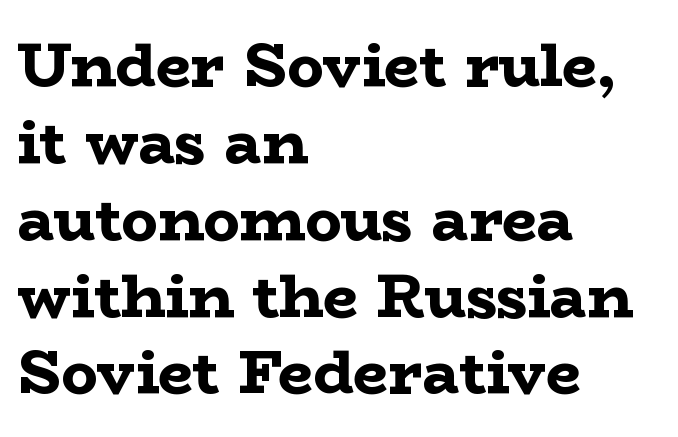
{"serif": "yes", "italic": "no", "bold": "yes", "weight": "bold", "width": "wide", "stroke_contrast": "low", "x_height": "medium", "monospaced": "no", "underline": "no", "align": "left", "line_spacing": "normal", "line_spacing_ratio": 1.26, "letter_spacing": "normal", "letter_spacing_em": 0.0, "glyph_px": 61}
